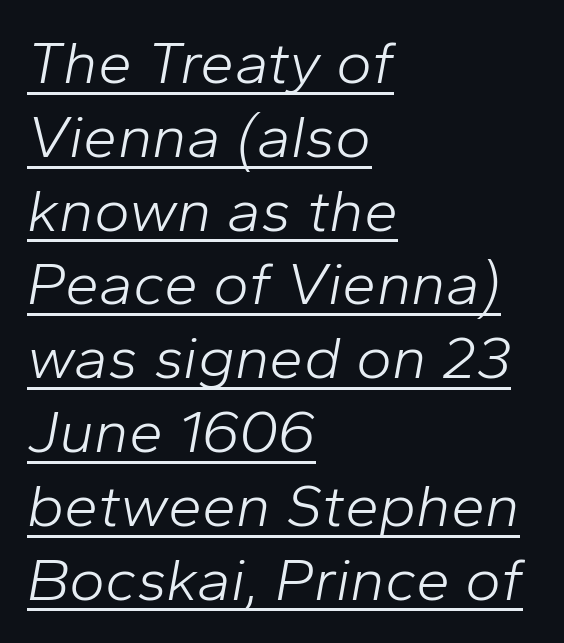
{"italic": "yes", "lean": "right", "slant_degrees": 10, "bold": "no", "weight": "light", "width": "normal", "stroke_contrast": "low", "x_height": "medium", "monospaced": "no", "underline": "yes", "align": "left", "line_spacing_ratio": 1.21, "letter_spacing": "normal", "letter_spacing_em": 0.0, "glyph_px": 61}
